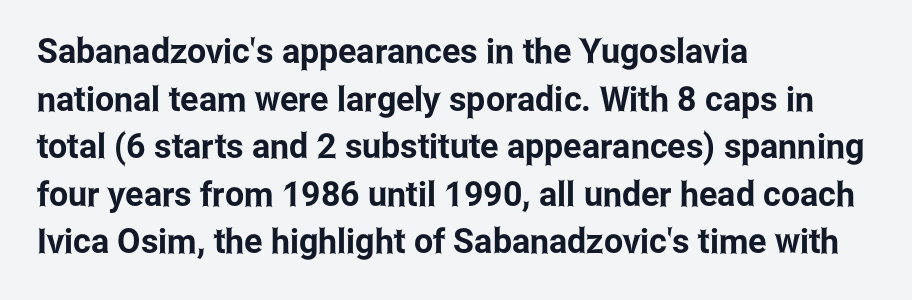
The typeface chosen for these lines omits serifs. This sample keeps an unexceptional amount of space between lines. Letter spacing: default. Teacher's note: observe the even left margin — that is flush-left alignment. The rendering uses natural spacing where letterforms have individual widths.
